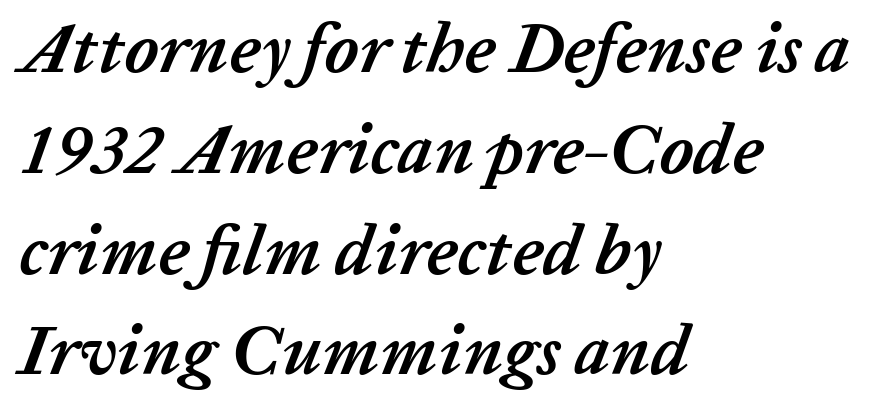
{"italic": "yes", "lean": "right", "slant_degrees": 20, "bold": "yes", "weight": "semibold", "width": "normal", "stroke_contrast": "low", "x_height": "medium", "monospaced": "no", "underline": "no", "align": "left", "line_spacing": "normal", "line_spacing_ratio": 1.44, "letter_spacing": "normal", "letter_spacing_em": 0.0, "glyph_px": 70}
